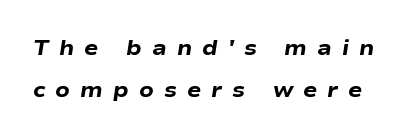
Nobody drew a line under any word here. The lines are spread far apart with generous leading. You'd pick this weight for a headline — it's a proper bold. Students, note that the glyphs here are deliberately spaced far apart.
